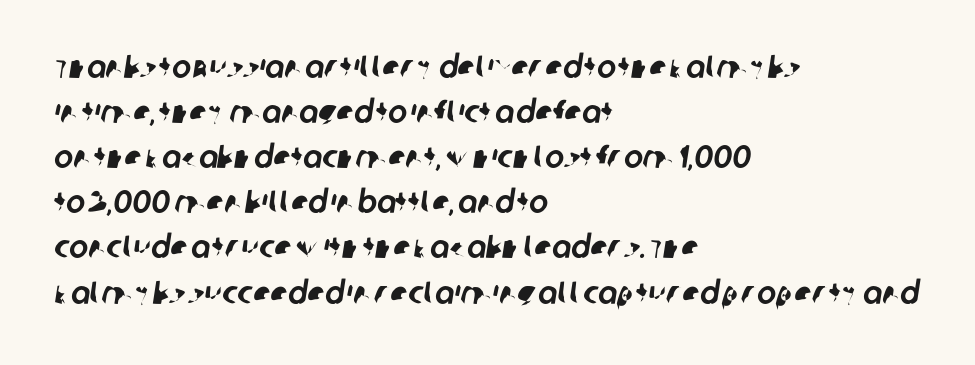
{"serif": "no", "width": "normal", "stroke_contrast": "low", "x_height": "large", "monospaced": "no", "underline": "no", "align": "left", "line_spacing": "normal", "line_spacing_ratio": 1.41, "letter_spacing": "normal", "letter_spacing_em": 0.0, "glyph_px": 32}
